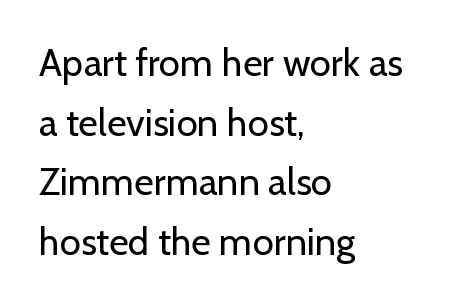
Q: Is the text bold? A: No.
Q: Is the text italic (slanted)? A: No, it is upright.
Q: Is the typeface a serif or a sans-serif typeface? A: Sans-serif.
Q: Is the text underlined? A: No.
Q: How is the paragraph aligned? A: Left-aligned.
Q: Is the spacing between letters normal or unusually wide? A: Normal.
Q: Is the spacing between lines tight, normal or loose? A: Normal.
Q: Width (condensed, normal, or wide)? A: Normal.
Q: Stroke contrast? A: Low.
Q: x-height? A: Medium.
Q: Monospaced? A: No.
